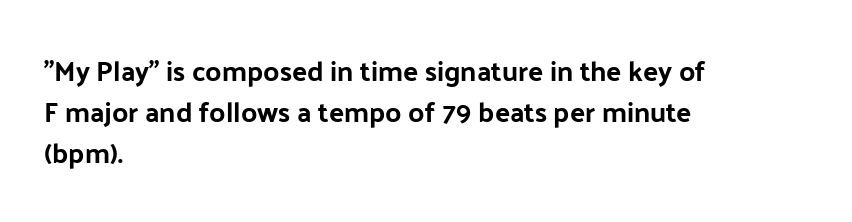
The image shows 28 px sans-serif type, upright; set left-aligned, normal line spacing (1.47x), normal letter spacing, not underlined; low stroke contrast and a medium x-height.
